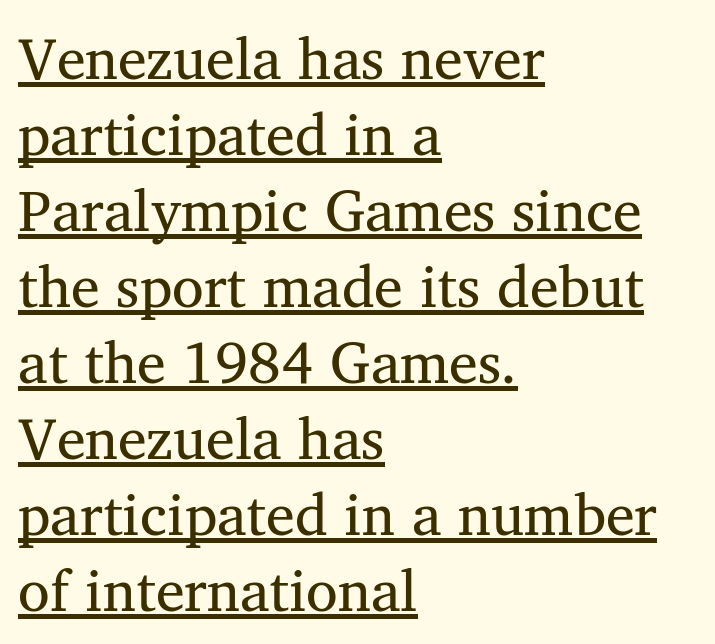
Q: Is the typeface a serif or a sans-serif typeface? A: Serif.
Q: Is the text underlined? A: Yes.
Q: How is the paragraph aligned? A: Left-aligned.
Q: Is the spacing between letters normal or unusually wide? A: Normal.
Q: Is the spacing between lines tight, normal or loose? A: Normal.
Q: Width (condensed, normal, or wide)? A: Normal.
Q: Stroke contrast? A: Medium.
Q: x-height? A: Medium.
Q: Monospaced? A: No.
